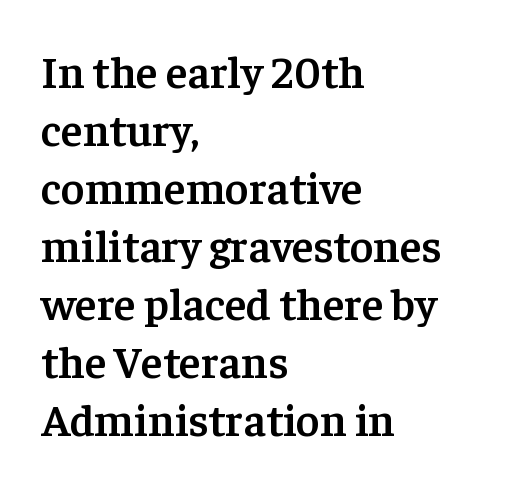
Leftover space on each line is placed entirely after the last word. How would I describe the line gaps? Plain and ordinary. A serif font was chosen for this passage. The letters advance in unequal steps, a hallmark of proportional type. Compared with typical body copy, the letter spacing here is the same.
